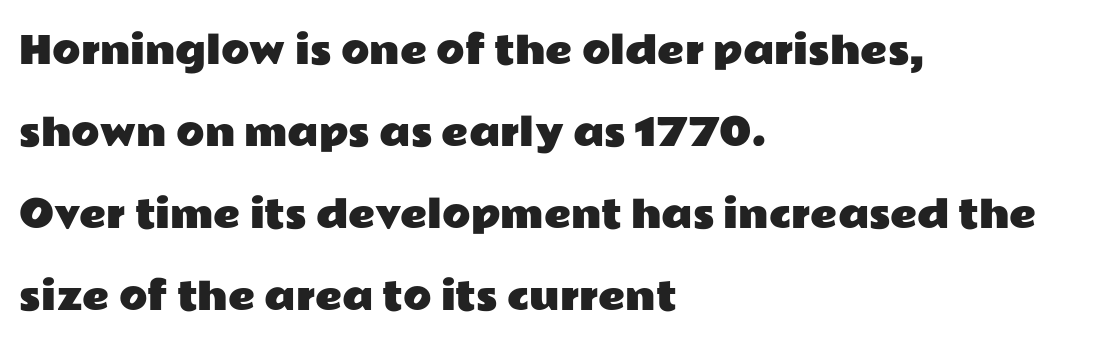
The image shows 37 px wide sans-serif type, upright; set left-aligned, loose line spacing (2.22x), normal letter spacing, not underlined; low stroke contrast and a medium x-height.
